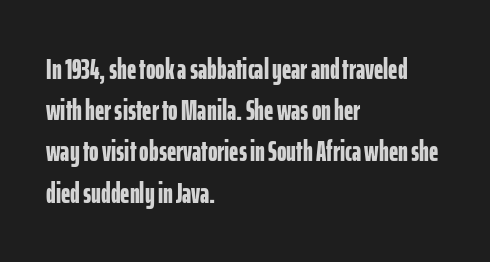
Q: Is the text bold? A: Yes.
Q: Is the text italic (slanted)? A: No, it is upright.
Q: Is the typeface a serif or a sans-serif typeface? A: Sans-serif.
Q: Is the text underlined? A: No.
Q: How is the paragraph aligned? A: Left-aligned.
Q: Is the spacing between letters normal or unusually wide? A: Normal.
Q: Is the spacing between lines tight, normal or loose? A: Normal.
Q: Width (condensed, normal, or wide)? A: Condensed.
Q: Stroke contrast? A: Low.
Q: x-height? A: Medium.
Q: Monospaced? A: No.
